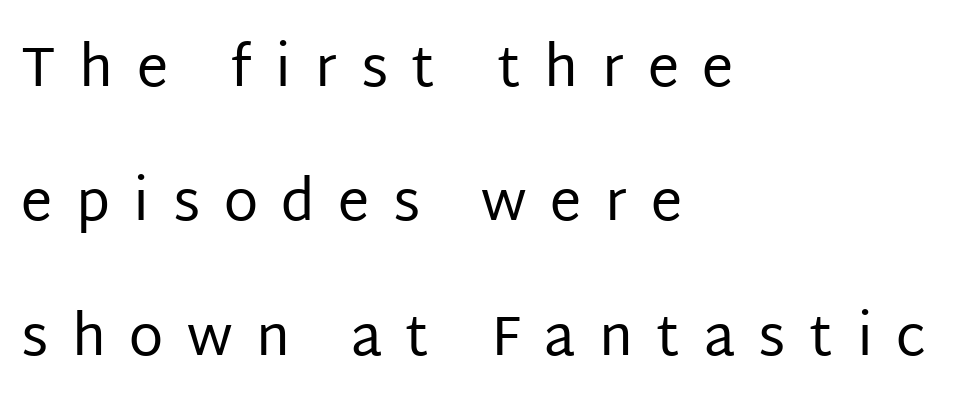
The image shows 56 px regular-weight sans-serif type, upright; set left-aligned, loose line spacing (2.4x), unusually wide letter spacing (+0.42 em), not underlined; low stroke contrast and a large x-height.
